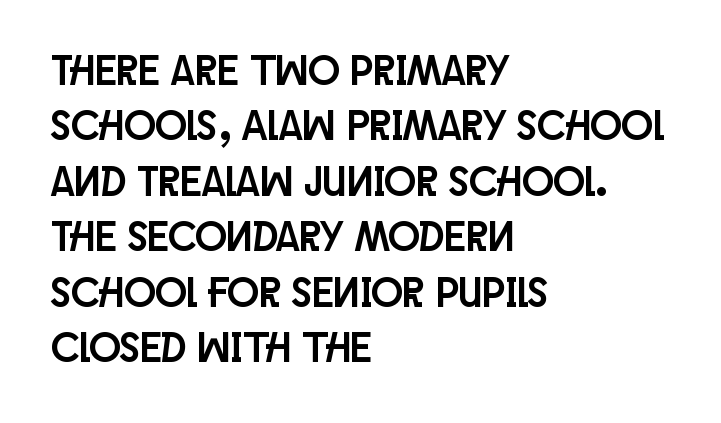
{"serif": "no", "italic": "no", "width": "condensed", "stroke_contrast": "low", "x_height": "large", "monospaced": "no", "underline": "no", "align": "left", "line_spacing": "normal", "line_spacing_ratio": 1.32, "letter_spacing": "normal", "letter_spacing_em": 0.0, "glyph_px": 42}
